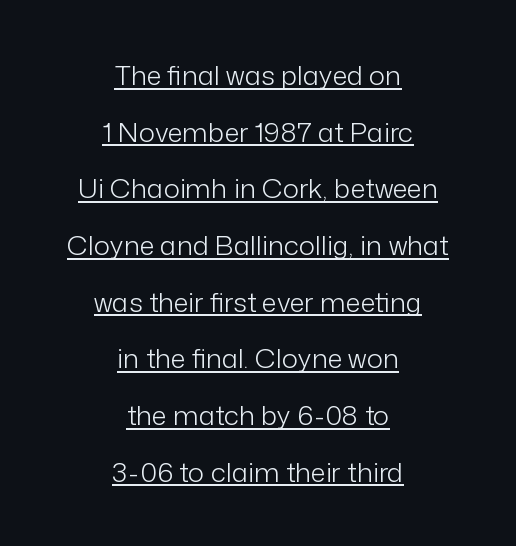
Unbolded letterforms with no extra heft. Is there any slant? The stems are plumb. The specimen includes a rule beneath the text block's lines. Nothing unusual about the tracking: characters are spaced as the font intends.
